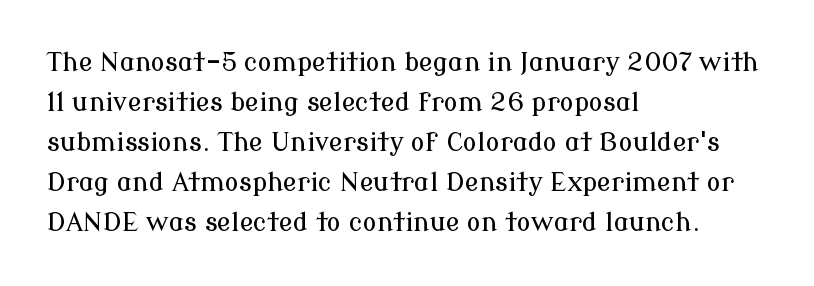
{"italic": "no", "underline": "no", "align": "left", "line_spacing": "normal", "line_spacing_ratio": 1.54, "letter_spacing": "normal", "letter_spacing_em": 0.0, "glyph_px": 26}
